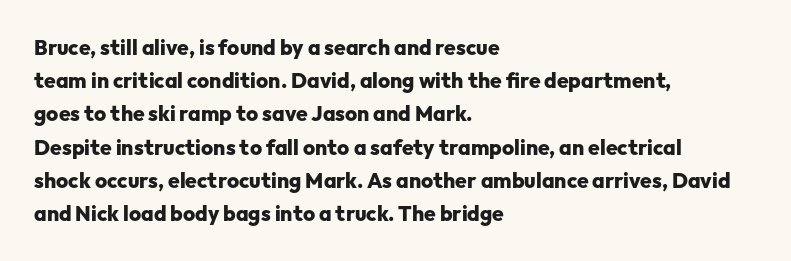
The image shows 21 px bold type, upright; set left-aligned, normal line spacing (1.58x), normal letter spacing, not underlined.
